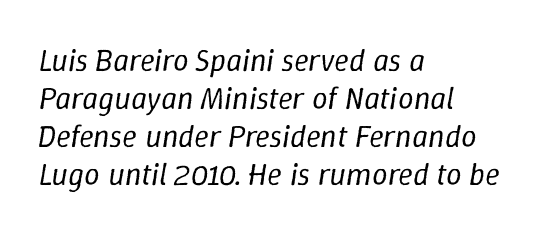
Layout note: lines flush left. The face used here is proportionally spaced, like ordinary book or web type. The weight would be labelled regular, book, light, or lighter still. The horizontal fit of the characters is conventional and even. Yep, that's italic — everything's leaning.
